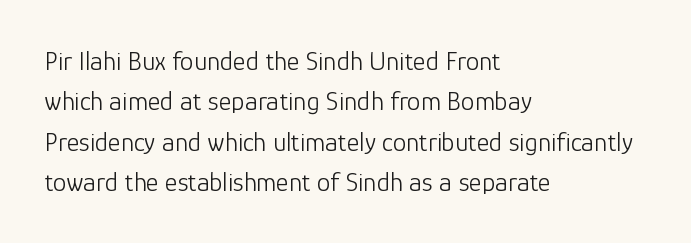
The passage shown stacks its lines at a standard gap. Students, note that the glyphs here touch the page at normal intervals. This reads as an unemphasized weight, regular at the heaviest. Typeset ragged right — the left edge is the straight one. No italicization has been applied; the sample stays upright.
